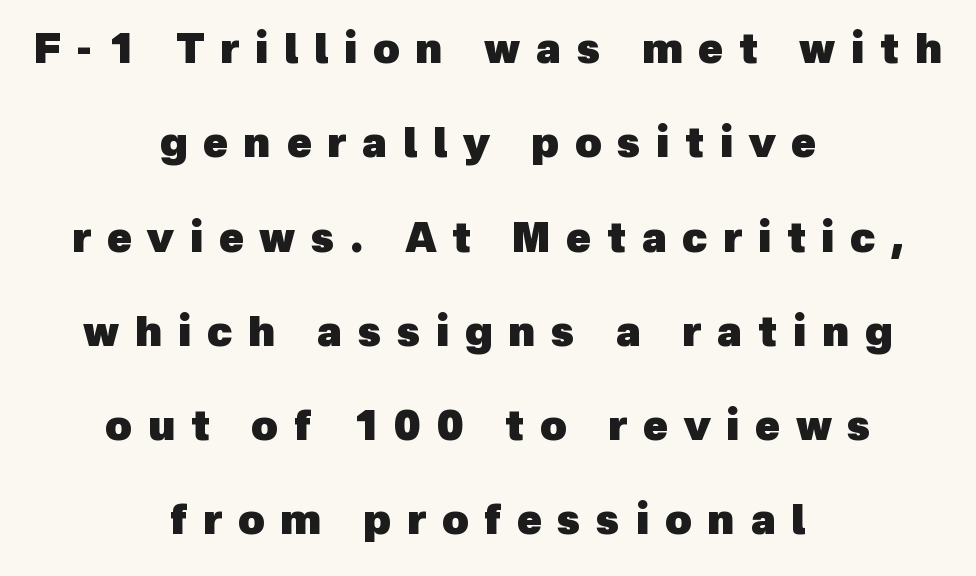
The image shows 41 px heavy sans-serif type; set centered, loose line spacing (2.3x), unusually wide letter spacing (+0.38 em), not underlined; a medium x-height.
